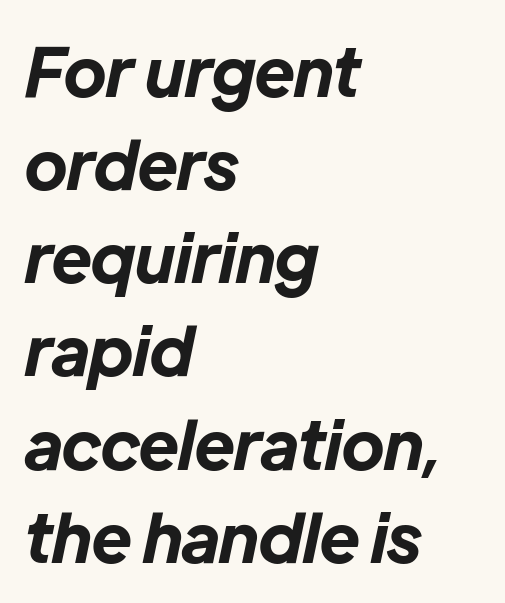
The image shows 67 px bold type, italic (leaning right); set left-aligned, normal line spacing (1.39x), normal letter spacing, not underlined; low stroke contrast and a medium x-height.
